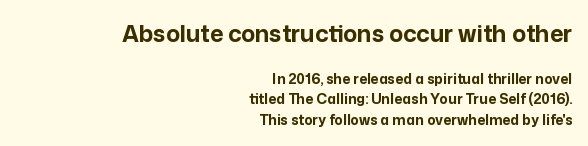
Q: Is the text bold? A: Yes.
Q: Is the text italic (slanted)? A: No, it is upright.
Q: Is the text underlined? A: No.
Q: How is the paragraph aligned? A: Right-aligned.
Q: Is the spacing between letters normal or unusually wide? A: Normal.
Q: Is the spacing between lines tight, normal or loose? A: Normal.
Q: Which block of text is set in a larger size, the first (top) or the second (bottom)? A: The first (top) one.
